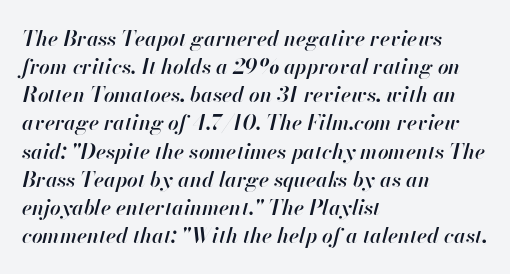
Q: Is the text bold? A: Semi-bold.
Q: Is the text italic (slanted)? A: Yes, it leans right by about 13 degrees.
Q: Is the text underlined? A: No.
Q: How is the paragraph aligned? A: Left-aligned.
Q: Is the spacing between letters normal or unusually wide? A: Normal.
Q: Is the spacing between lines tight, normal or loose? A: Normal.
